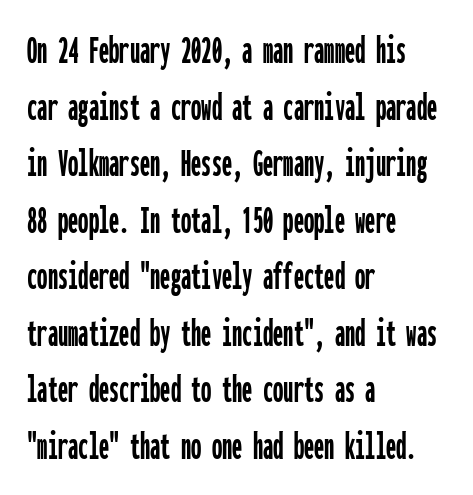
{"serif": "no", "italic": "no", "width": "condensed", "stroke_contrast": "low", "x_height": "medium", "monospaced": "yes", "underline": "no", "align": "left", "line_spacing": "normal", "line_spacing_ratio": 1.38, "letter_spacing": "normal", "letter_spacing_em": 0.0, "glyph_px": 41}
